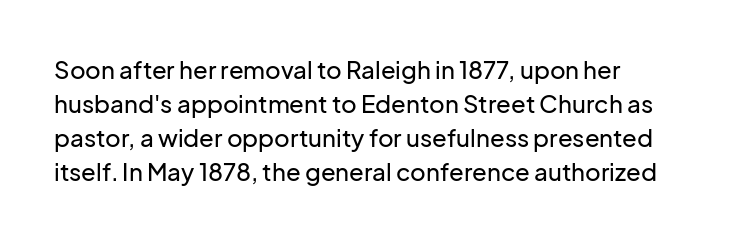
The image shows 24 px text type, upright; set left-aligned, normal line spacing (1.42x), normal letter spacing, not underlined.
